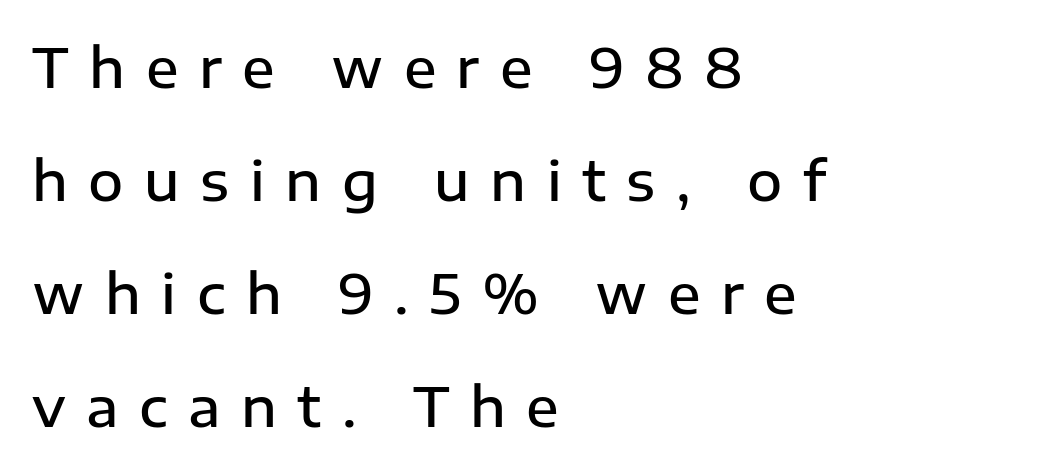
{"serif": "no", "italic": "no", "bold": "semi", "weight": "semibold", "width": "normal", "stroke_contrast": "low", "x_height": "medium", "monospaced": "no", "underline": "no", "align": "left", "line_spacing": "loose", "line_spacing_ratio": 2.09, "letter_spacing": "wide", "letter_spacing_em": 0.38, "glyph_px": 54}
